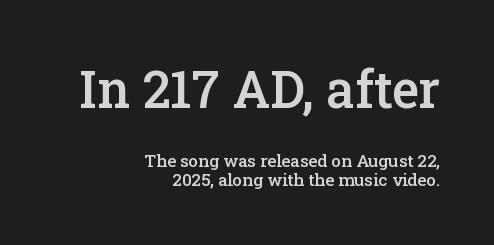
Each row of text sits above clean, open space. Rows of type sit shoulder to shoulder in the vertical direction. The characters display serif detailing at their extremities. The lettering stays uniformly vertical, giving the passage a roman look. The letters advance in unequal steps, a hallmark of proportional type.
